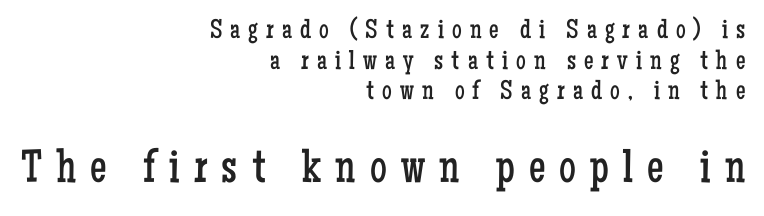
The image shows 47 px regular-weight, condensed serif type, upright; set right-aligned, tight line spacing (1.13x), unusually wide letter spacing (+0.3 em), not underlined; the second (bottom) block is 1.74x larger; low stroke contrast and a medium x-height.
